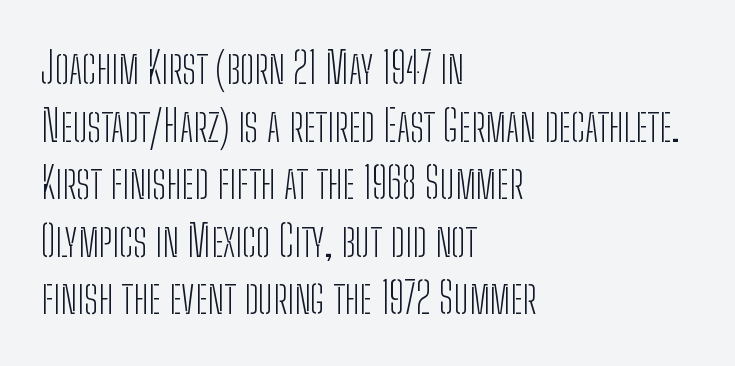
The image shows 43 px light, condensed sans-serif type, upright; set left-aligned, normal line spacing (1.34x), normal letter spacing, not underlined; low stroke contrast and a medium x-height.
